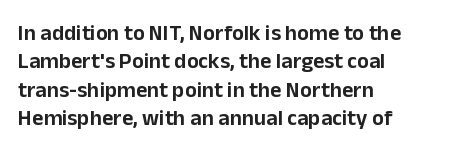
Does extra space separate the letters? No, they use regular spacing. Rows of type keep a routine distance in the vertical direction. Descender tails drop into unmarked territory. No italicization has been applied; the sample stays upright.
